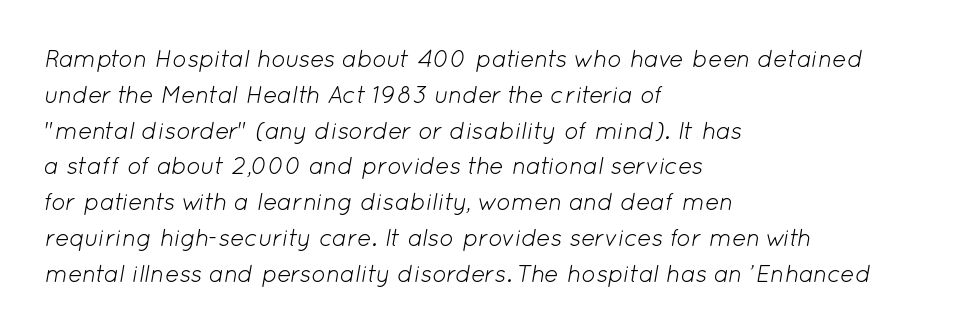
Q: Is the text bold? A: No.
Q: Is the text italic (slanted)? A: Yes, it leans right by about 12 degrees.
Q: Is the text underlined? A: No.
Q: How is the paragraph aligned? A: Left-aligned.
Q: Is the spacing between letters normal or unusually wide? A: Normal.
Q: Is the spacing between lines tight, normal or loose? A: Normal.
